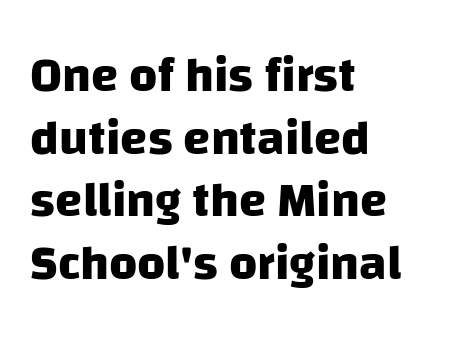
There is no visible air inserted between adjacent glyphs. Strong, thick strokes mark this as bold type. These lines are set flush left with a ragged right edge. Descenders hang freely into open space.
